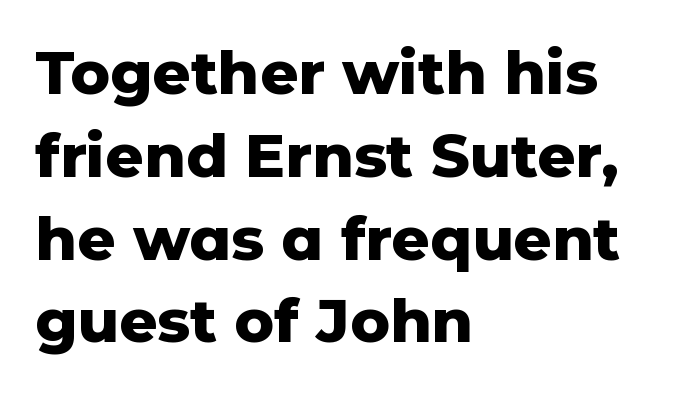
Q: Is the text bold? A: Yes.
Q: Is the text italic (slanted)? A: No, it is upright.
Q: Is the typeface a serif or a sans-serif typeface? A: Sans-serif.
Q: Is the text underlined? A: No.
Q: How is the paragraph aligned? A: Left-aligned.
Q: Is the spacing between letters normal or unusually wide? A: Normal.
Q: Is the spacing between lines tight, normal or loose? A: Normal.
Q: Width (condensed, normal, or wide)? A: Normal.
Q: Stroke contrast? A: Low.
Q: x-height? A: Medium.
Q: Monospaced? A: No.
